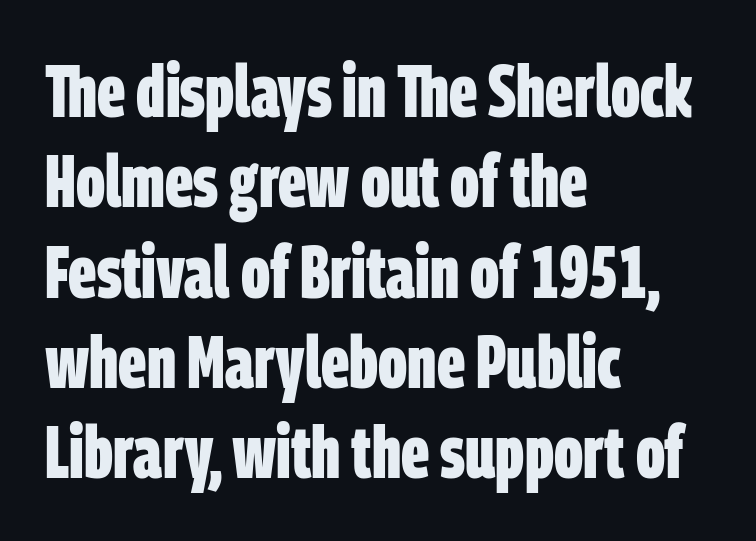
Q: Is the text bold? A: Yes.
Q: Is the typeface a serif or a sans-serif typeface? A: Sans-serif.
Q: Is the text underlined? A: No.
Q: How is the paragraph aligned? A: Left-aligned.
Q: Is the spacing between letters normal or unusually wide? A: Normal.
Q: Width (condensed, normal, or wide)? A: Condensed.
Q: Stroke contrast? A: Low.
Q: x-height? A: Large.
Q: Monospaced? A: No.
